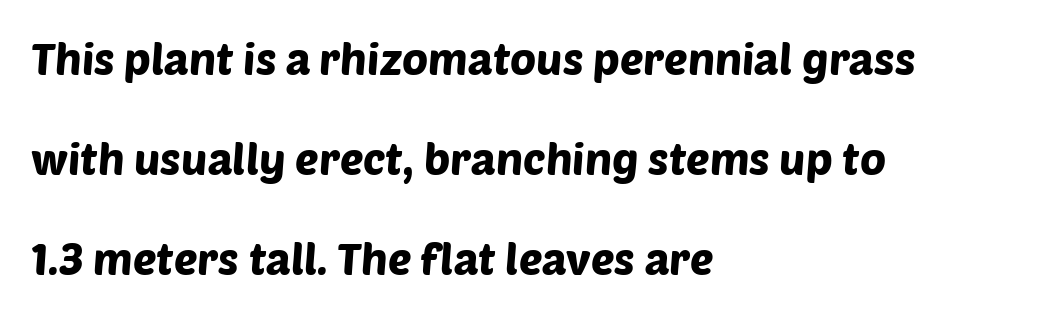
{"serif": "no", "width": "normal", "stroke_contrast": "low", "x_height": "large", "monospaced": "no", "underline": "no", "align": "left", "line_spacing": "loose", "line_spacing_ratio": 2.27, "letter_spacing": "normal", "letter_spacing_em": 0.0, "glyph_px": 44}
